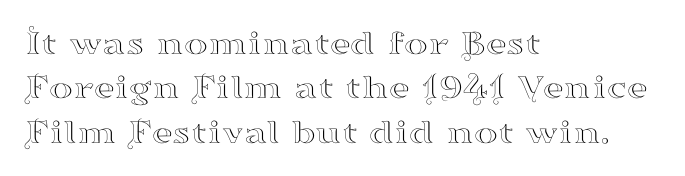
The image shows 36 px wide serif type, upright; set left-aligned, line spacing 1.23x, normal letter spacing, not underlined; high stroke contrast and a small x-height.
